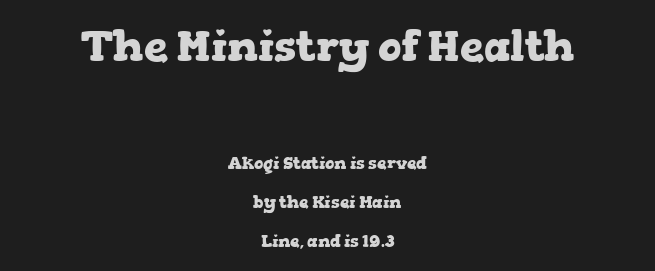
{"serif": "yes", "italic": "no", "bold": "yes", "weight": "heavy", "width": "wide", "stroke_contrast": "low", "x_height": "medium", "monospaced": "no", "underline": "no", "align": "center", "line_spacing": "loose", "line_spacing_ratio": 2.29, "letter_spacing": "normal", "letter_spacing_em": 0.0, "larger_block": "first", "size_ratio": 2.53, "glyph_px": 43}
